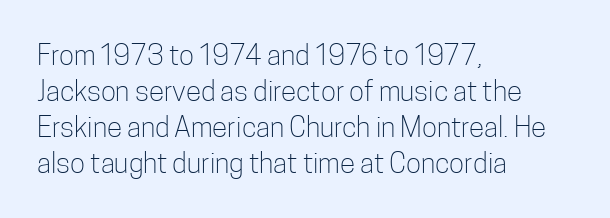
The image shows 28 px light, condensed sans-serif type, upright; set left-aligned, normal line spacing (1.29x), normal letter spacing, not underlined; low stroke contrast and a medium x-height.
